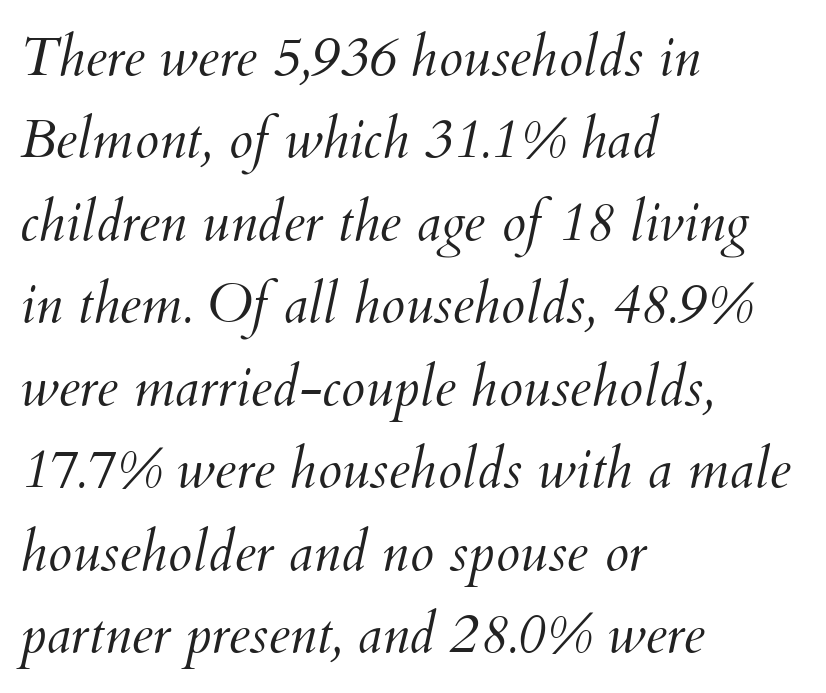
The image shows 55 px light type, italic (leaning right); set left-aligned, normal line spacing (1.5x), normal letter spacing, not underlined; medium stroke contrast and a small x-height.
